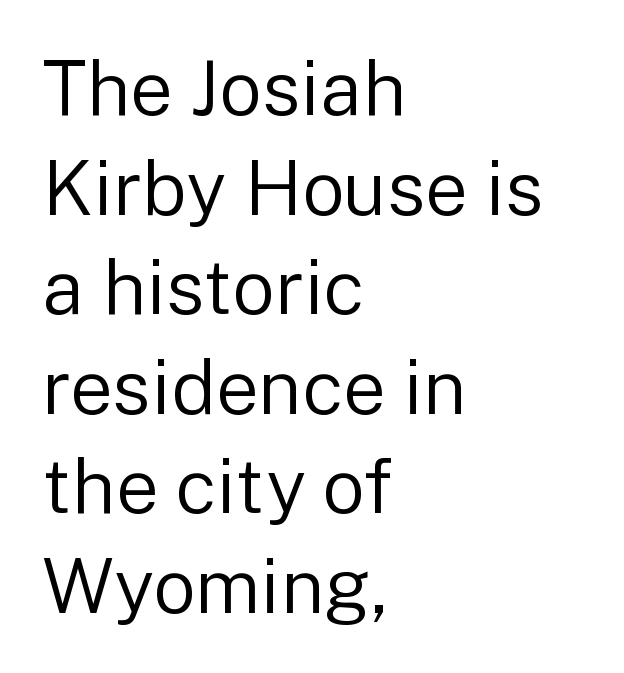
{"serif": "no", "italic": "no", "bold": "no", "weight": "regular", "width": "normal", "stroke_contrast": "low", "x_height": "medium", "monospaced": "no", "underline": "no", "align": "left", "line_spacing": "normal", "line_spacing_ratio": 1.31, "letter_spacing": "normal", "letter_spacing_em": 0.0, "glyph_px": 76}
